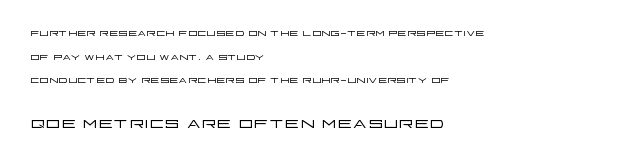
The image shows 23 px text type, upright; set left-aligned, normal line spacing (1.68x), normal letter spacing, not underlined; the second (bottom) block is 1.64x larger.
